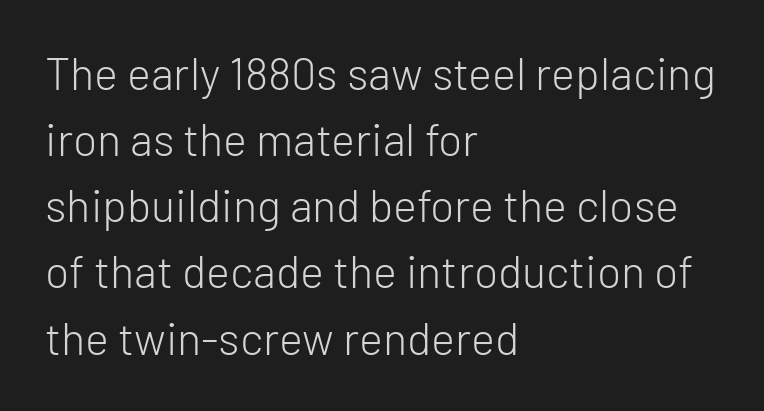
{"serif": "no", "italic": "no", "bold": "no", "weight": "light", "width": "normal", "stroke_contrast": "low", "x_height": "medium", "monospaced": "no", "underline": "no", "align": "left", "line_spacing": "normal", "line_spacing_ratio": 1.47, "letter_spacing": "normal", "letter_spacing_em": 0.0, "glyph_px": 45}
